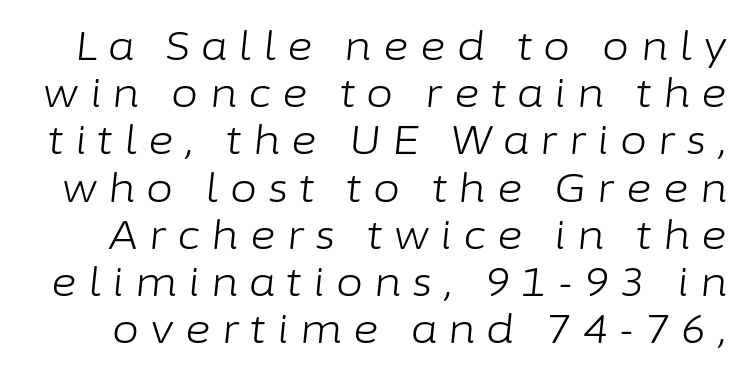
The image shows 39 px light type, italic (leaning right); set line spacing 1.21x, unusually wide letter spacing (+0.29 em), not underlined; low stroke contrast and a medium x-height.
